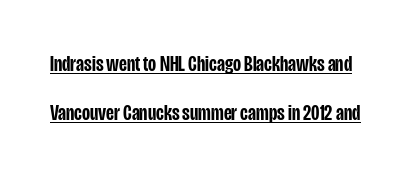
Standard letterfit; no display-style spreading of the glyphs. Compared with typical paragraphs, the rows here are farther apart. Set as a demibold, roughly 600 on the weight scale. Style check: upright.
